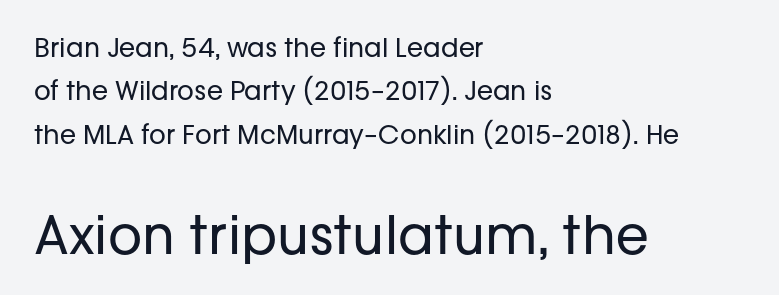
{"serif": "no", "italic": "no", "bold": "no", "weight": "regular", "width": "normal", "stroke_contrast": "low", "x_height": "medium", "monospaced": "no", "underline": "no", "align": "left", "line_spacing": "normal", "line_spacing_ratio": 1.67, "letter_spacing": "normal", "letter_spacing_em": 0.0, "larger_block": "second", "size_ratio": 2.04, "glyph_px": 53}
